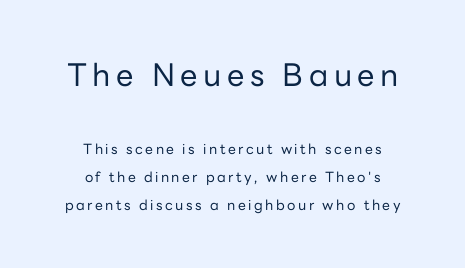
The image shows 31 px regular-weight sans-serif type, upright; set centered, loose line spacing (1.99x), not underlined; the first (top) block is 2.21x larger; low stroke contrast and a medium x-height.
